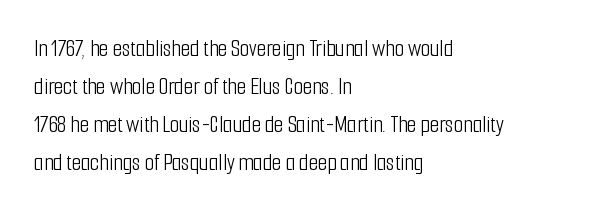
Is there much room between lines? A standard amount, neither cramped nor airy. A roman cut, with each character standing at attention. How are the letters spaced? Ordinarily, with no added tracking. This rendering features lettering with no underline. The paragraph shown leans on its left margin. The weight tops out at a normal text grade.
